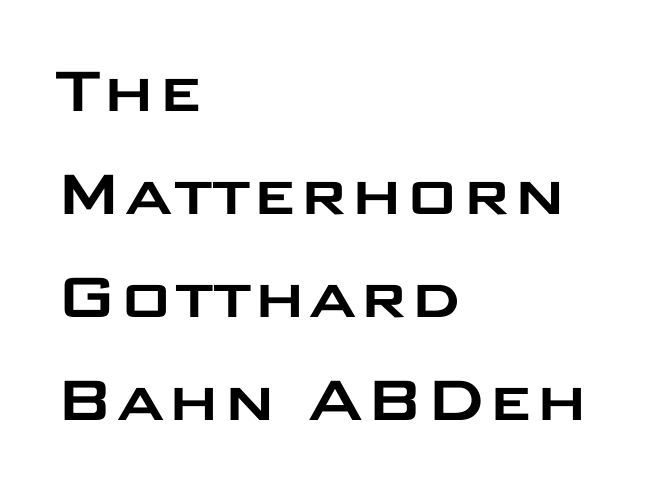
{"serif": "no", "italic": "no", "width": "wide", "stroke_contrast": "low", "x_height": "large", "monospaced": "no", "underline": "no", "align": "left", "line_spacing": "normal", "line_spacing_ratio": 1.41, "letter_spacing": "normal", "letter_spacing_em": 0.0, "glyph_px": 73}
